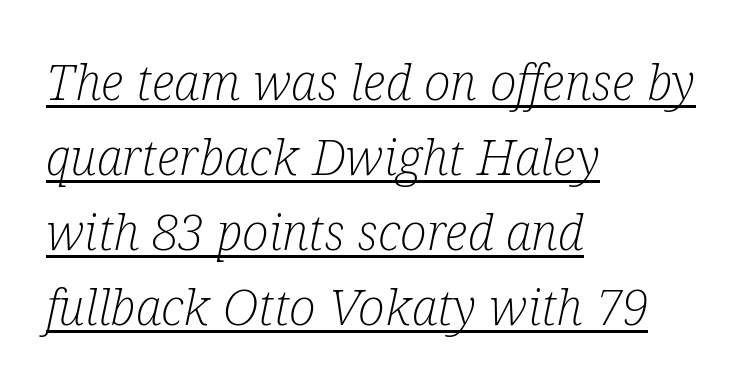
Q: Is the text bold? A: No.
Q: Is the text italic (slanted)? A: Yes, it leans right by about 12 degrees.
Q: Is the typeface a serif or a sans-serif typeface? A: Serif.
Q: Is the text underlined? A: Yes.
Q: How is the paragraph aligned? A: Left-aligned.
Q: Is the spacing between letters normal or unusually wide? A: Normal.
Q: Is the spacing between lines tight, normal or loose? A: Normal.
Q: Width (condensed, normal, or wide)? A: Condensed.
Q: Stroke contrast? A: Low.
Q: x-height? A: Medium.
Q: Monospaced? A: No.
